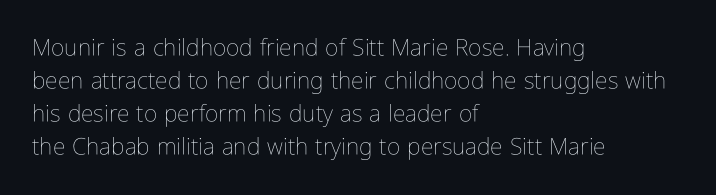
Honestly, the row spacing looks completely unremarkable. Caption: face not bold, strokes unweighted. Posture: vertical. This rendering features lettering with no underline. The setting favours the left margin, as ordinary paragraphs usually do.
